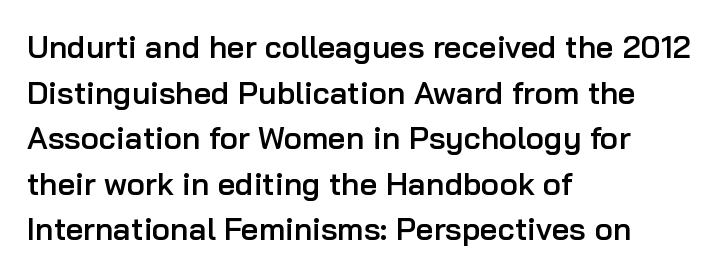
{"serif": "no", "italic": "no", "bold": "semi", "weight": "semibold", "width": "normal", "stroke_contrast": "low", "x_height": "medium", "monospaced": "no", "underline": "no", "align": "left", "line_spacing": "normal", "line_spacing_ratio": 1.47, "letter_spacing": "normal", "letter_spacing_em": 0.0, "glyph_px": 31}
